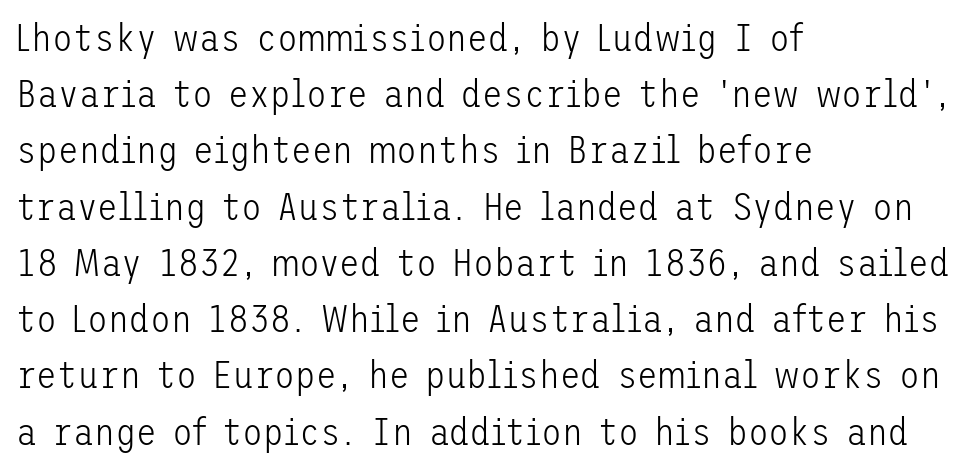
The image shows 38 px light sans-serif type, upright; set left-aligned, normal line spacing (1.48x), normal letter spacing, not underlined; low stroke contrast and a medium x-height.
